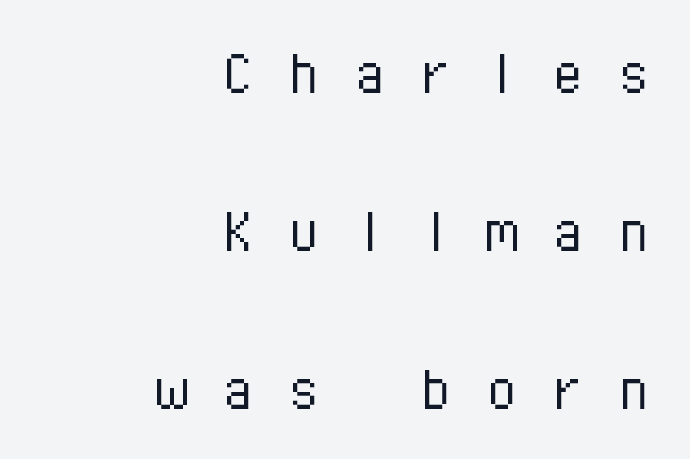
The image shows 68 px light sans-serif type, upright, monospaced; set right-aligned, loose line spacing (2.32x), unusually wide letter spacing (+0.47 em), not underlined; low stroke contrast and a medium x-height.
